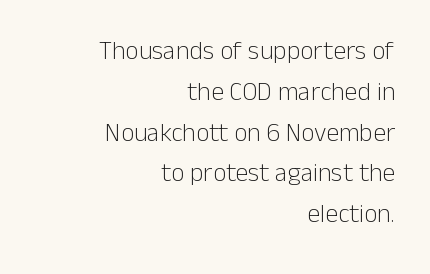
These lines were composed using upright roman letters. A normal amount of white space separates one row of letters from the next. The letterforms sit at book weight or below. Honestly, there is no underline to notice here at all.
